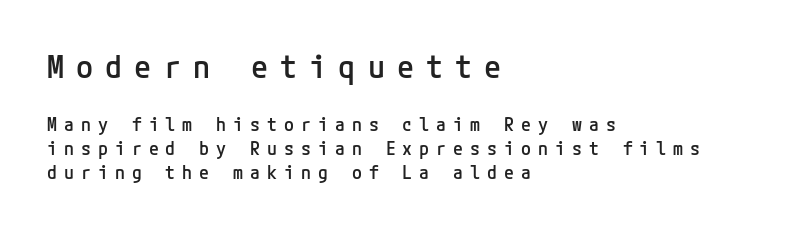
The image shows 31 px semibold sans-serif type, upright; set left-aligned, normal line spacing (1.33x), unusually wide letter spacing (+0.39 em), not underlined; the first (top) block is 1.72x larger; low stroke contrast and a medium x-height.
